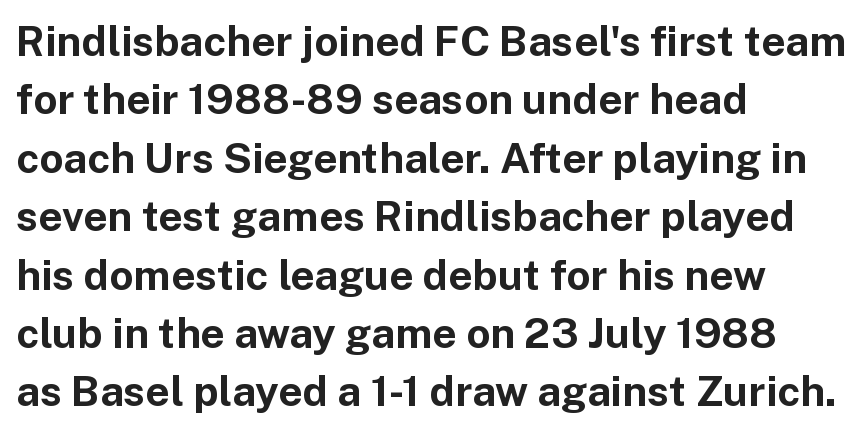
Q: Is the text bold? A: Yes.
Q: Is the text italic (slanted)? A: No, it is upright.
Q: Is the typeface a serif or a sans-serif typeface? A: Sans-serif.
Q: Is the text underlined? A: No.
Q: How is the paragraph aligned? A: Left-aligned.
Q: Is the spacing between letters normal or unusually wide? A: Normal.
Q: Is the spacing between lines tight, normal or loose? A: Normal.
Q: Width (condensed, normal, or wide)? A: Normal.
Q: Stroke contrast? A: Low.
Q: x-height? A: Medium.
Q: Monospaced? A: No.
